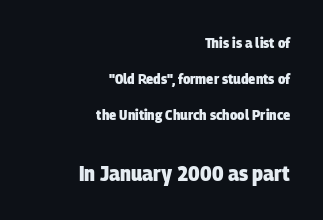
Q: Is the text bold? A: Yes.
Q: Is the text underlined? A: No.
Q: How is the paragraph aligned? A: Right-aligned.
Q: Is the spacing between letters normal or unusually wide? A: Normal.
Q: Is the spacing between lines tight, normal or loose? A: Loose.
Q: Which block of text is set in a larger size, the first (top) or the second (bottom)? A: The second (bottom) one.
